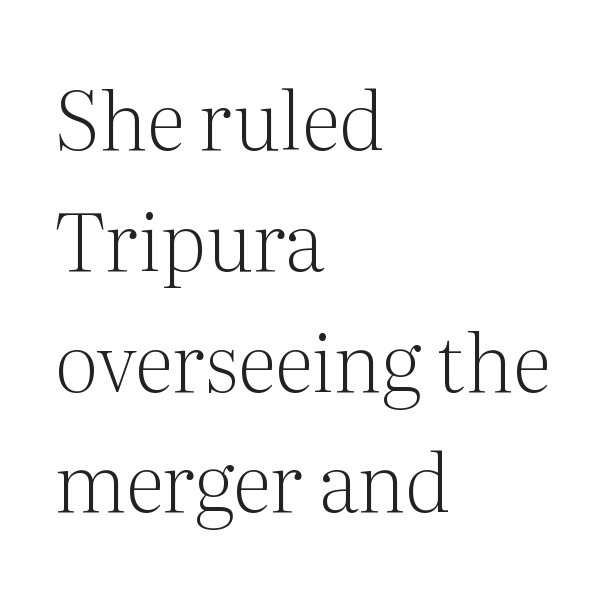
Is the stroke heavy? The answer is a plain regular-or-lighter. A typesetter would mark this as roman, not italic. The paragraph has a hard left edge and a soft right edge. The letters sit at their default tracking, neither squeezed nor spread.
